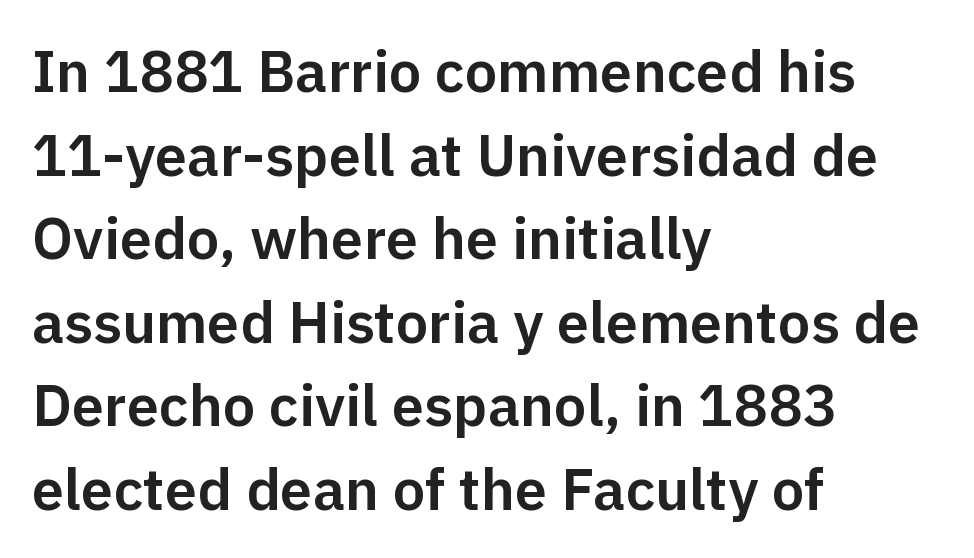
The image shows 58 px sans-serif type, upright; set left-aligned, normal line spacing (1.44x), normal letter spacing, not underlined; low stroke contrast and a medium x-height.
